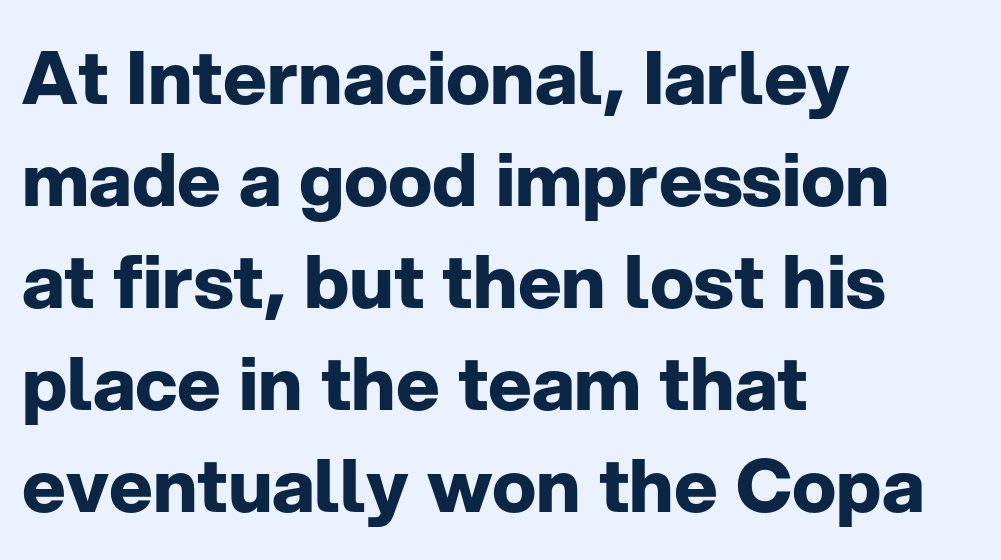
{"serif": "no", "italic": "no", "bold": "yes", "weight": "bold", "width": "normal", "stroke_contrast": "low", "x_height": "medium", "monospaced": "no", "underline": "no", "align": "left", "line_spacing": "normal", "line_spacing_ratio": 1.38, "letter_spacing": "normal", "letter_spacing_em": 0.0, "glyph_px": 74}
